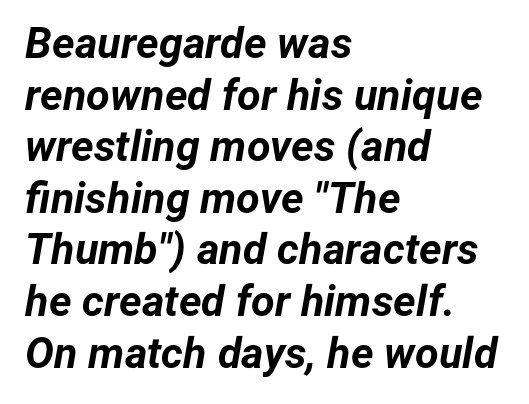
The image shows 43 px bold type, italic (leaning right); set left-aligned, line spacing 1.2x, normal letter spacing, not underlined; low stroke contrast and a medium x-height.
